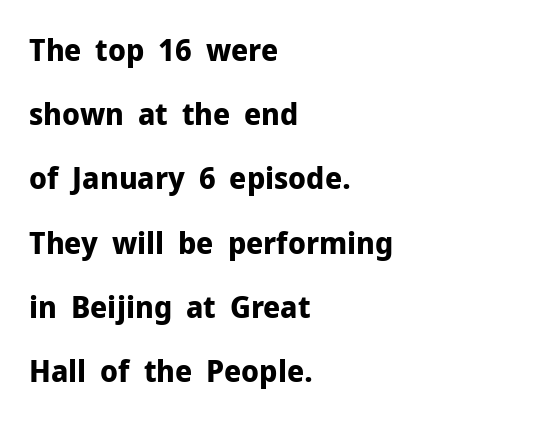
{"serif": "no", "italic": "no", "bold": "yes", "weight": "bold", "width": "normal", "stroke_contrast": "low", "x_height": "medium", "monospaced": "no", "underline": "no", "align": "left", "line_spacing": "loose", "line_spacing_ratio": 2.07, "letter_spacing": "normal", "letter_spacing_em": 0.0, "glyph_px": 31}
